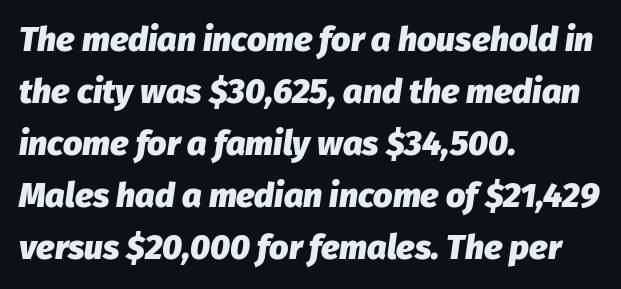
Q: Is the text bold? A: Yes.
Q: Is the text italic (slanted)? A: Yes, it leans right by about 8 degrees.
Q: Is the text underlined? A: No.
Q: How is the paragraph aligned? A: Left-aligned.
Q: Is the spacing between letters normal or unusually wide? A: Normal.
Q: Is the spacing between lines tight, normal or loose? A: Normal.
Q: Width (condensed, normal, or wide)? A: Normal.
Q: Stroke contrast? A: Low.
Q: x-height? A: Medium.
Q: Monospaced? A: No.
